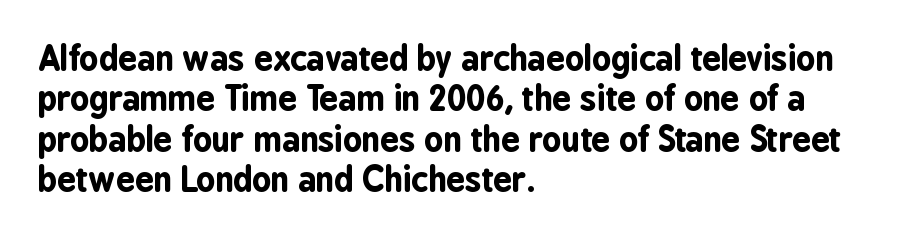
No italicization has been applied; the sample stays upright. The paragraph has a hard left edge and a soft right edge. The letterforms sit shoulder to shoulder at normal distance. What weight is shown? A full bold with thick strokes. Letters rest on an invisible, unmarked baseline. Letterform terminals end flat and unadorned throughout the passage.
